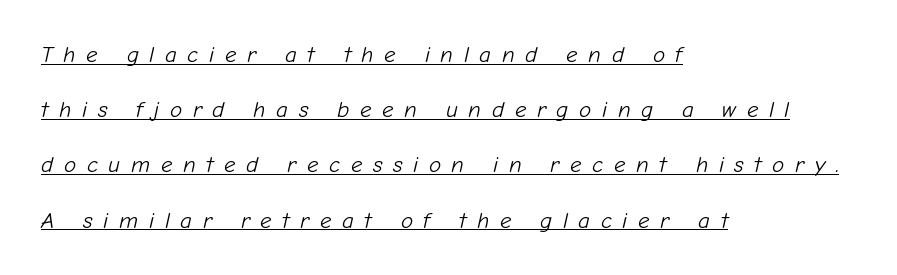
Rows of type keep a wide berth in the vertical direction. The characters are drawn with everyday or finer stroke widths. The string is rendered with underlining switched on. Rendered with sloped, italic letterforms. The letters are spread apart with noticeably loose tracking.
